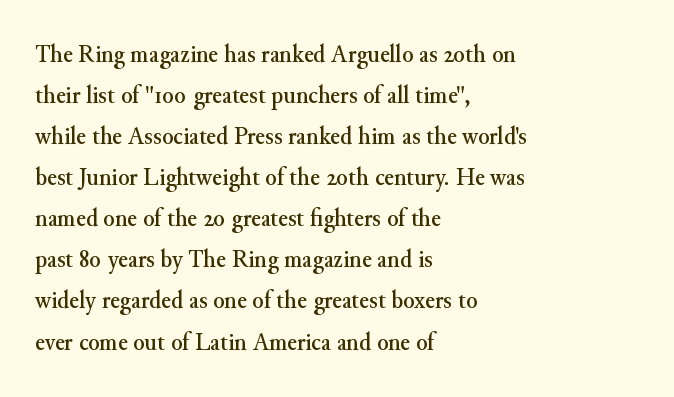
The image shows 26 px text type, upright; set left-aligned, normal line spacing (1.58x), normal letter spacing, not underlined.
